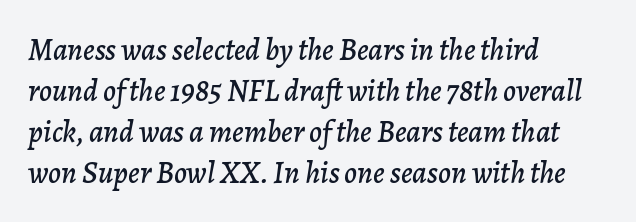
Q: Is the text italic (slanted)? A: Yes, it leans right by about 7 degrees.
Q: Is the text underlined? A: No.
Q: How is the paragraph aligned? A: Left-aligned.
Q: Is the spacing between letters normal or unusually wide? A: Normal.
Q: Is the spacing between lines tight, normal or loose? A: Normal.
Q: Width (condensed, normal, or wide)? A: Normal.
Q: Stroke contrast? A: Low.
Q: x-height? A: Medium.
Q: Monospaced? A: No.
